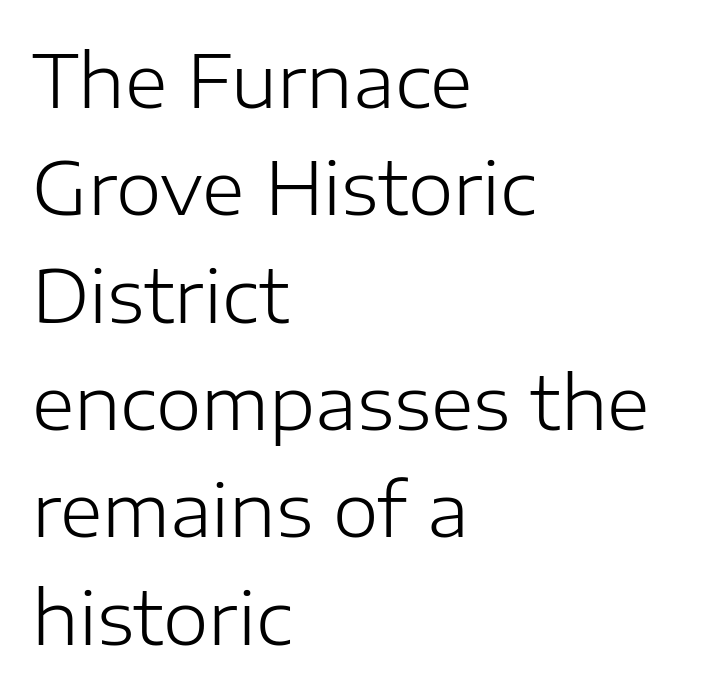
Q: Is the text bold? A: No.
Q: Is the text italic (slanted)? A: No, it is upright.
Q: Is the typeface a serif or a sans-serif typeface? A: Sans-serif.
Q: Is the text underlined? A: No.
Q: How is the paragraph aligned? A: Left-aligned.
Q: Is the spacing between letters normal or unusually wide? A: Normal.
Q: Is the spacing between lines tight, normal or loose? A: Normal.
Q: Width (condensed, normal, or wide)? A: Normal.
Q: Stroke contrast? A: Low.
Q: x-height? A: Medium.
Q: Monospaced? A: No.
